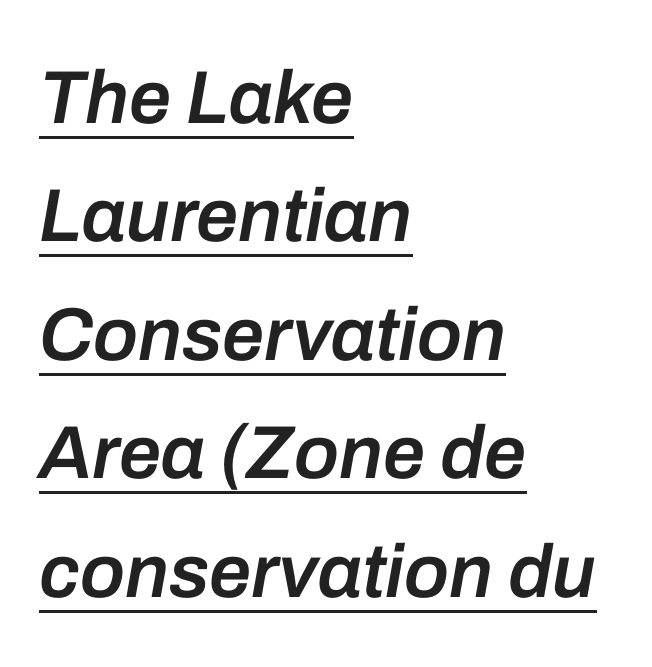
The image shows 75 px semibold type, italic (leaning right); set left-aligned, normal line spacing (1.58x), normal letter spacing, underlined; low stroke contrast and a medium x-height.
